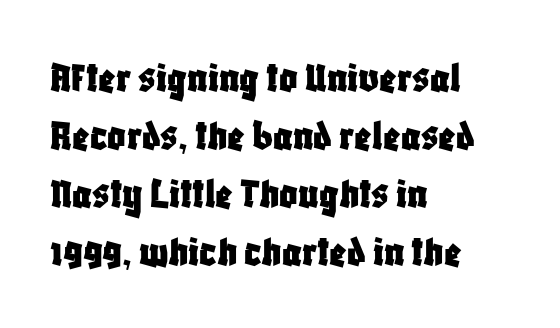
The passage shown is typed in a proportional face where columns would drift. This sample keeps an unexceptional amount of space between lines. The gaps between neighbouring characters are ordinary and unremarkable. The specimen reads as upright at a glance. A clean baseline with only descenders dipping below it. Nope, no serifs anywhere on these letters.
